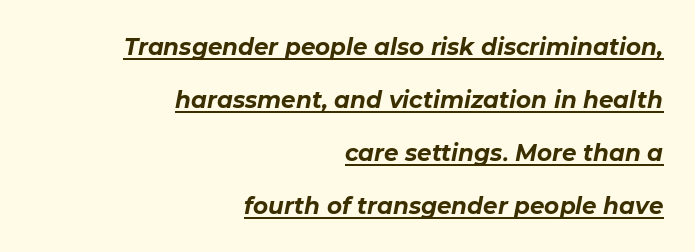
{"italic": "yes", "lean": "right", "slant_degrees": 11, "bold": "yes", "underline": "yes", "align": "right", "line_spacing": "loose", "line_spacing_ratio": 2.3, "letter_spacing": "normal", "letter_spacing_em": 0.0, "glyph_px": 23}
